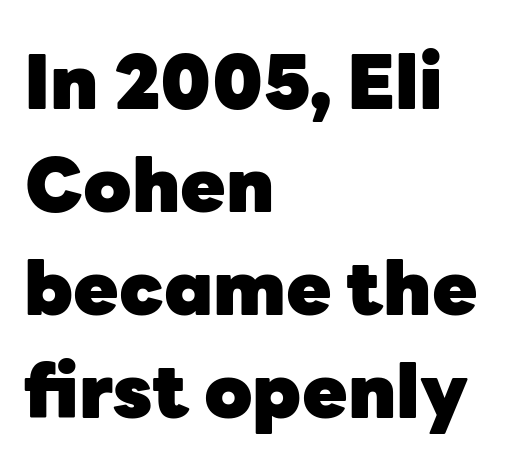
The image shows 74 px heavy sans-serif type, upright; set left-aligned, normal line spacing (1.39x), normal letter spacing, not underlined; low stroke contrast and a medium x-height.
